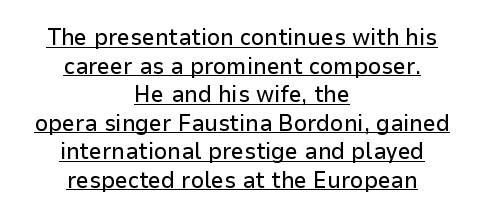
Each line is balanced around a shared central axis. The rendering uses the underline text-decoration. Vertical strokes here are truly vertical. The letterforms sit shoulder to shoulder at normal distance.
